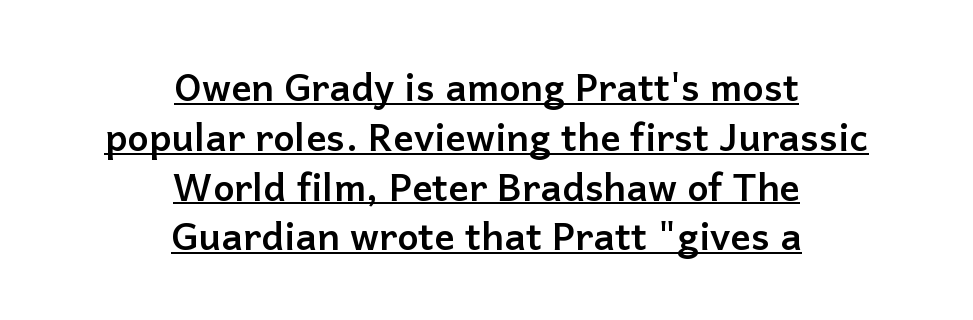
The image shows 38 px semibold sans-serif type, upright; set centered, normal line spacing (1.31x), normal letter spacing, underlined; low stroke contrast and a medium x-height.
